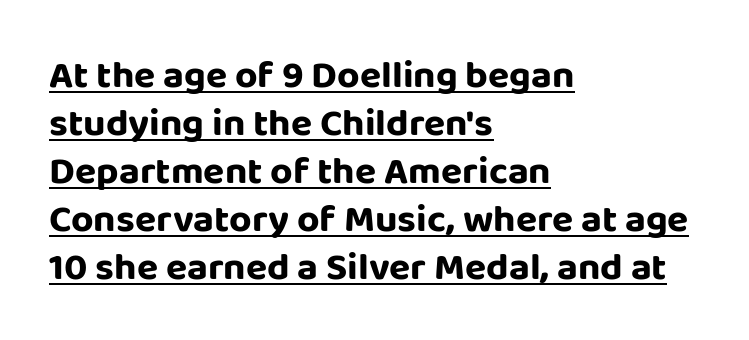
{"serif": "no", "italic": "no", "width": "normal", "stroke_contrast": "low", "x_height": "large", "monospaced": "no", "underline": "yes", "align": "left", "line_spacing_ratio": 1.23, "letter_spacing": "normal", "letter_spacing_em": 0.0, "glyph_px": 39}
